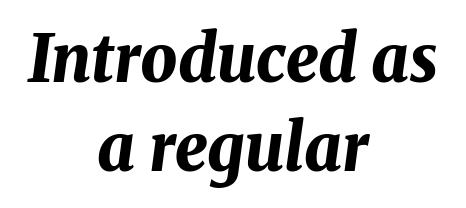
The image shows 65 px bold type, italic (leaning right); set centered, normal line spacing (1.37x), normal letter spacing, not underlined; medium stroke contrast and a medium x-height.
